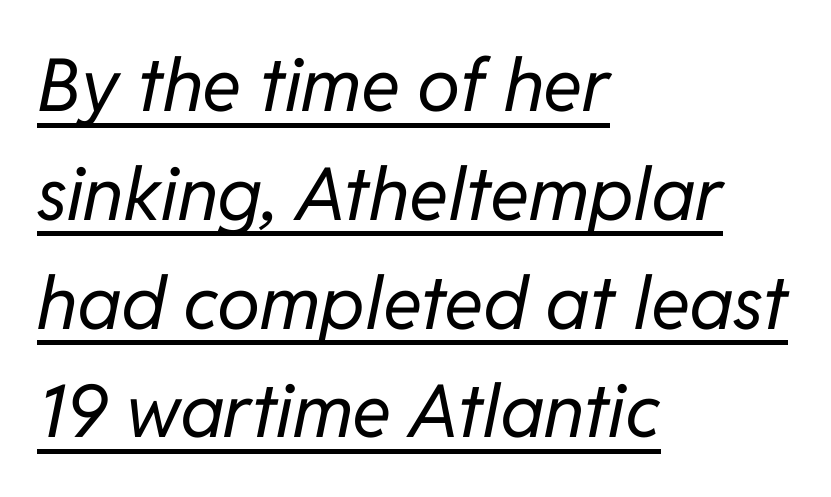
Line spacing here is normal. Each line of the rendering has a horizontal stroke beneath the glyphs. Do the characters align in a grid? No, the font is proportional. Tracking value appears to be zero — textbook default spacing.
